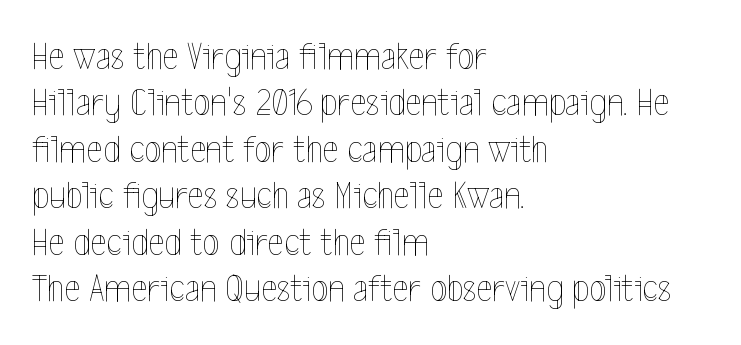
The image shows 39 px thin, condensed type, upright; set left-aligned, line spacing 1.19x, normal letter spacing, not underlined; a medium x-height.
